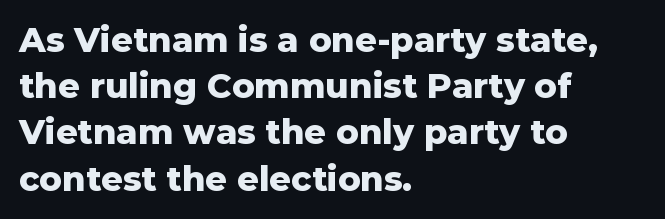
Q: Is the text bold? A: Yes.
Q: Is the text italic (slanted)? A: No, it is upright.
Q: Is the typeface a serif or a sans-serif typeface? A: Sans-serif.
Q: Is the text underlined? A: No.
Q: How is the paragraph aligned? A: Left-aligned.
Q: Is the spacing between letters normal or unusually wide? A: Normal.
Q: Is the spacing between lines tight, normal or loose? A: Normal.
Q: Width (condensed, normal, or wide)? A: Normal.
Q: Stroke contrast? A: Low.
Q: x-height? A: Medium.
Q: Monospaced? A: No.
